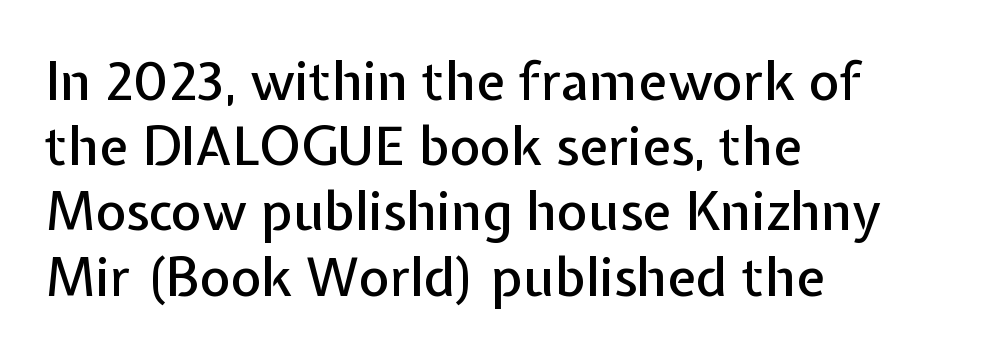
The image shows 53 px sans-serif type, upright; set left-aligned, line spacing 1.23x, normal letter spacing, not underlined; low stroke contrast and a medium x-height.
